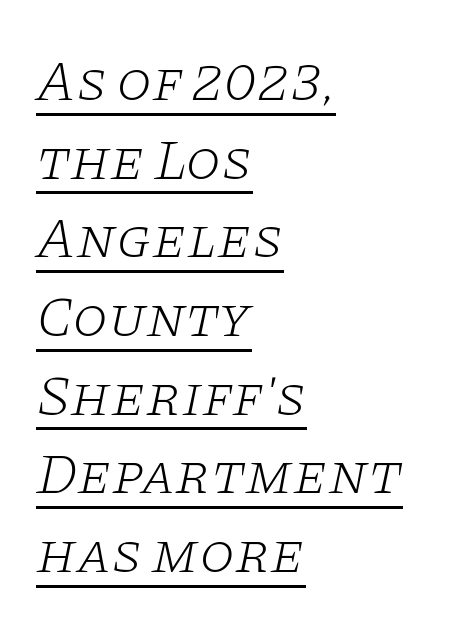
The image shows 57 px light, wide serif type, italic (leaning right); set left-aligned, normal line spacing (1.38x), normal letter spacing, underlined; low stroke contrast and a large x-height.
